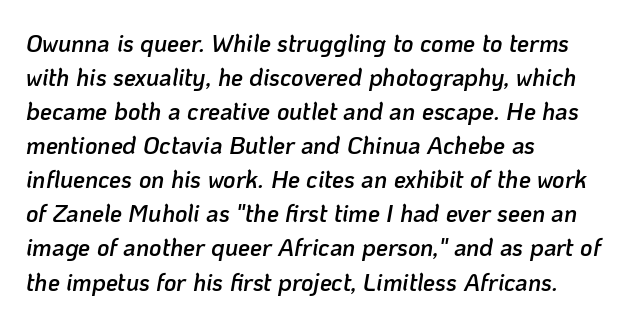
{"italic": "yes", "lean": "right", "slant_degrees": 10, "bold": "semi", "underline": "no", "align": "left", "line_spacing": "normal", "line_spacing_ratio": 1.42, "letter_spacing": "normal", "letter_spacing_em": 0.0, "glyph_px": 24}
